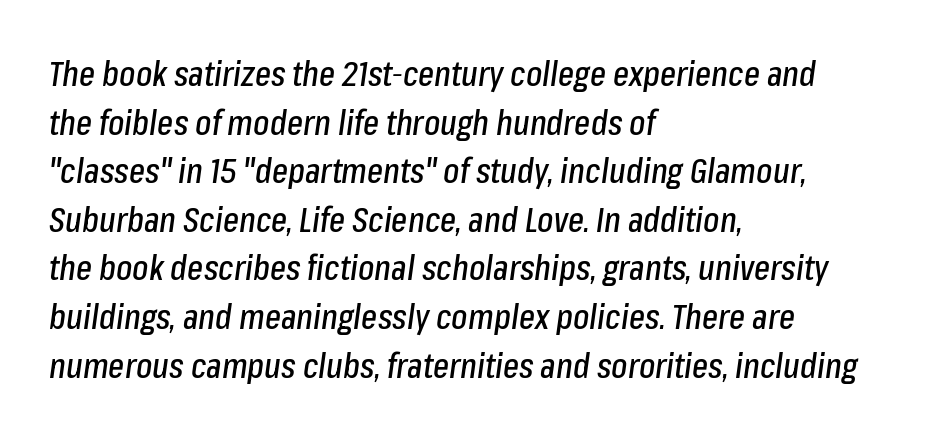
There's an unmistakable incline to the writing here. The space directly below the letters is spotless. Quick note: interline space is typical. These lines are set flush left with a ragged right edge. Each letter keeps its own natural width here, so spacing adapts to shape. Between one letter and the next there's only the usual sliver of space.
